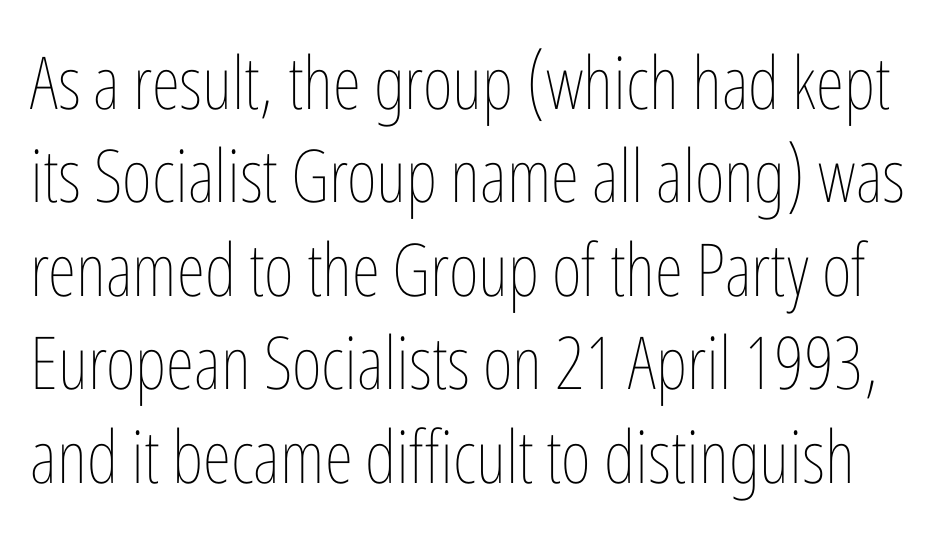
Q: Is the text bold? A: No.
Q: Is the text italic (slanted)? A: No, it is upright.
Q: Is the text underlined? A: No.
Q: Is the spacing between letters normal or unusually wide? A: Normal.
Q: Is the spacing between lines tight, normal or loose? A: Normal.
Q: Width (condensed, normal, or wide)? A: Condensed.
Q: Stroke contrast? A: Low.
Q: x-height? A: Medium.
Q: Monospaced? A: No.
